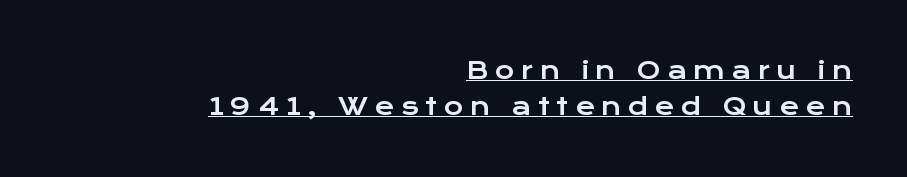
Q: Is the text italic (slanted)? A: No, it is upright.
Q: Is the text underlined? A: Yes.
Q: How is the paragraph aligned? A: Right-aligned.
Q: Is the spacing between letters normal or unusually wide? A: Unusually wide.
Q: Is the spacing between lines tight, normal or loose? A: Normal.
